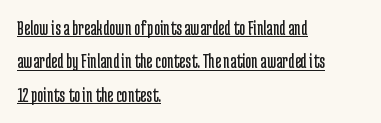
Q: Is the text bold? A: No.
Q: Is the text italic (slanted)? A: No, it is upright.
Q: Is the text underlined? A: Yes.
Q: How is the paragraph aligned? A: Left-aligned.
Q: Is the spacing between letters normal or unusually wide? A: Normal.
Q: Is the spacing between lines tight, normal or loose? A: Normal.
